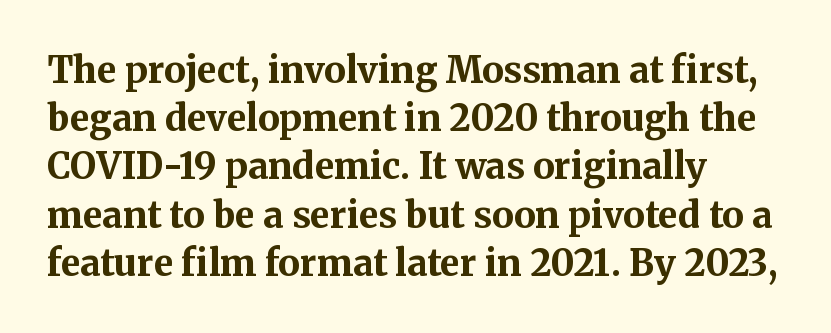
Q: Is the text bold? A: Yes.
Q: Is the text italic (slanted)? A: No, it is upright.
Q: Is the typeface a serif or a sans-serif typeface? A: Serif.
Q: Is the text underlined? A: No.
Q: How is the paragraph aligned? A: Left-aligned.
Q: Is the spacing between letters normal or unusually wide? A: Normal.
Q: Is the spacing between lines tight, normal or loose? A: Normal.
Q: Width (condensed, normal, or wide)? A: Normal.
Q: Stroke contrast? A: Medium.
Q: x-height? A: Medium.
Q: Monospaced? A: No.
